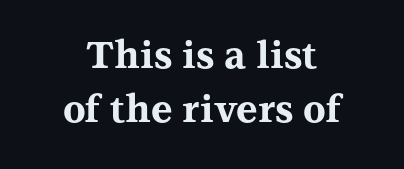
{"serif": "yes", "italic": "no", "bold": "yes", "weight": "bold", "width": "wide", "stroke_contrast": "medium", "x_height": "medium", "monospaced": "no", "underline": "no", "align": "center", "line_spacing": "normal", "line_spacing_ratio": 1.47, "letter_spacing": "normal", "letter_spacing_em": 0.0, "glyph_px": 37}
